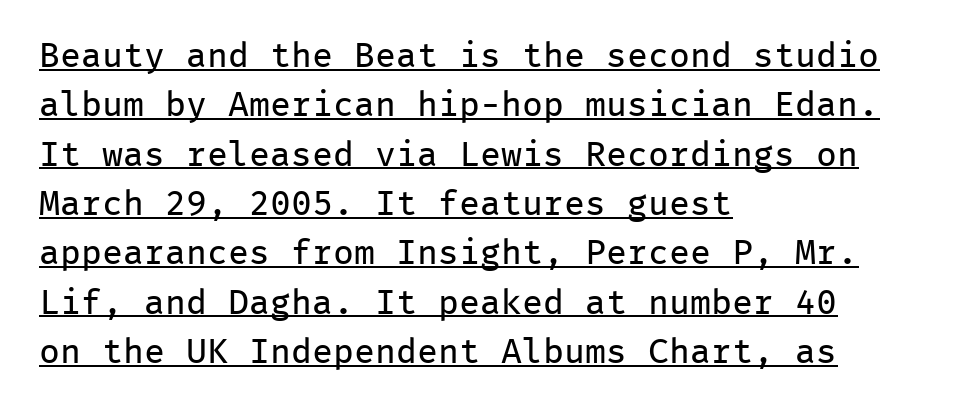
{"serif": "no", "italic": "no", "bold": "no", "weight": "regular", "width": "normal", "stroke_contrast": "low", "x_height": "medium", "monospaced": "yes", "underline": "yes", "align": "left", "line_spacing": "normal", "line_spacing_ratio": 1.41, "letter_spacing": "normal", "letter_spacing_em": 0.0, "glyph_px": 35}
